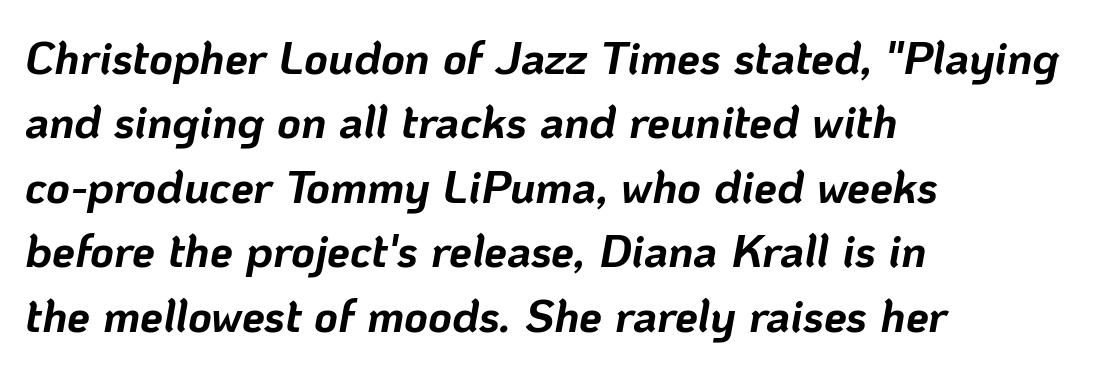
Q: Is the text bold? A: Yes.
Q: Is the text italic (slanted)? A: Yes, it leans right by about 10 degrees.
Q: Is the text underlined? A: No.
Q: How is the paragraph aligned? A: Left-aligned.
Q: Is the spacing between letters normal or unusually wide? A: Normal.
Q: Is the spacing between lines tight, normal or loose? A: Normal.
Q: Width (condensed, normal, or wide)? A: Normal.
Q: Stroke contrast? A: Low.
Q: x-height? A: Medium.
Q: Monospaced? A: No.
